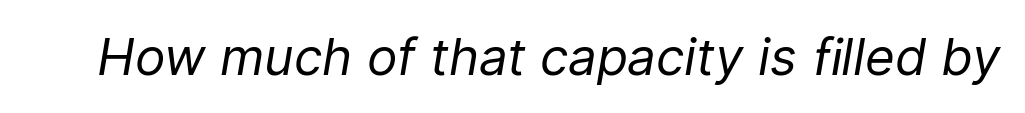
The image shows 51 px regular-weight type, italic (leaning right); set normal letter spacing, not underlined; low stroke contrast and a medium x-height.
